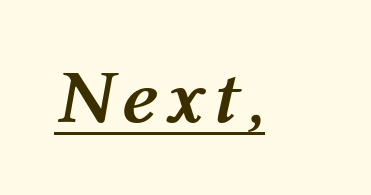
{"italic": "yes", "lean": "right", "slant_degrees": 12, "bold": "yes", "weight": "semibold", "width": "normal", "stroke_contrast": "medium", "x_height": "medium", "monospaced": "no", "underline": "yes", "glyph_px": 76}
